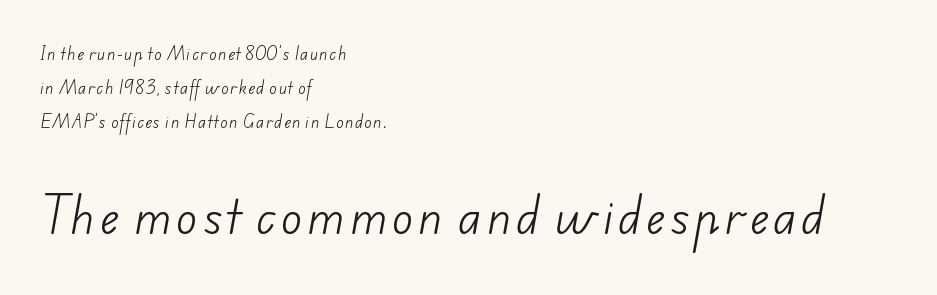
The image shows 44 px light sans-serif type; set left-aligned, loose line spacing (2.27x), not underlined; the second (bottom) block is 2.93x larger; low stroke contrast and a small x-height.
